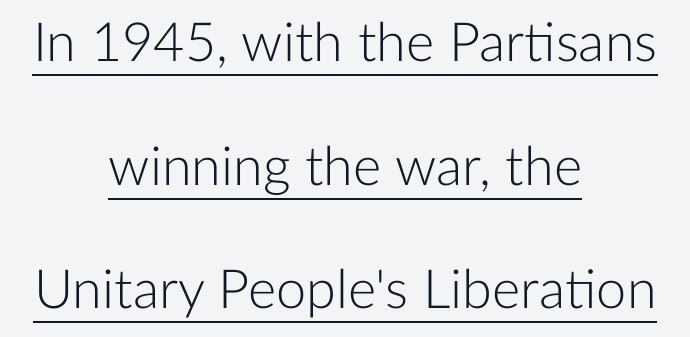
{"serif": "no", "italic": "no", "bold": "no", "weight": "light", "width": "normal", "stroke_contrast": "low", "x_height": "medium", "monospaced": "no", "underline": "yes", "align": "center", "line_spacing": "loose", "line_spacing_ratio": 2.29, "letter_spacing": "normal", "letter_spacing_em": 0.0, "glyph_px": 54}
